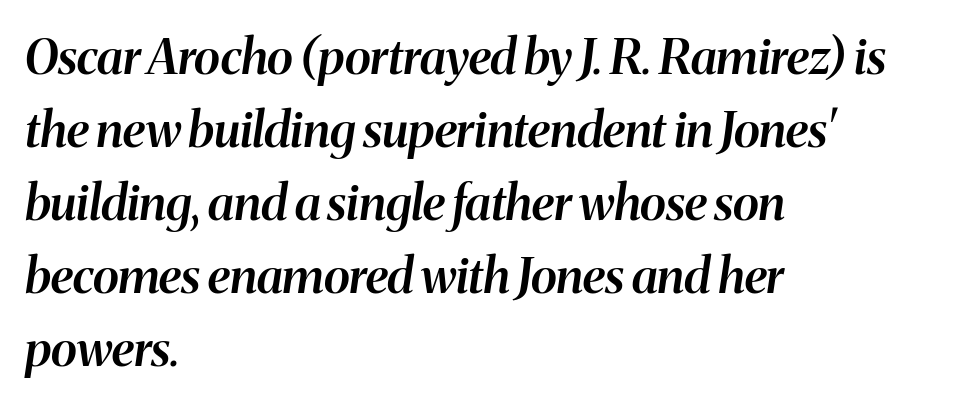
{"italic": "yes", "lean": "right", "slant_degrees": 8, "bold": "semi", "weight": "semibold", "width": "normal", "stroke_contrast": "medium", "x_height": "medium", "monospaced": "no", "underline": "no", "align": "left", "line_spacing": "normal", "line_spacing_ratio": 1.49, "letter_spacing": "normal", "letter_spacing_em": 0.0, "glyph_px": 49}
